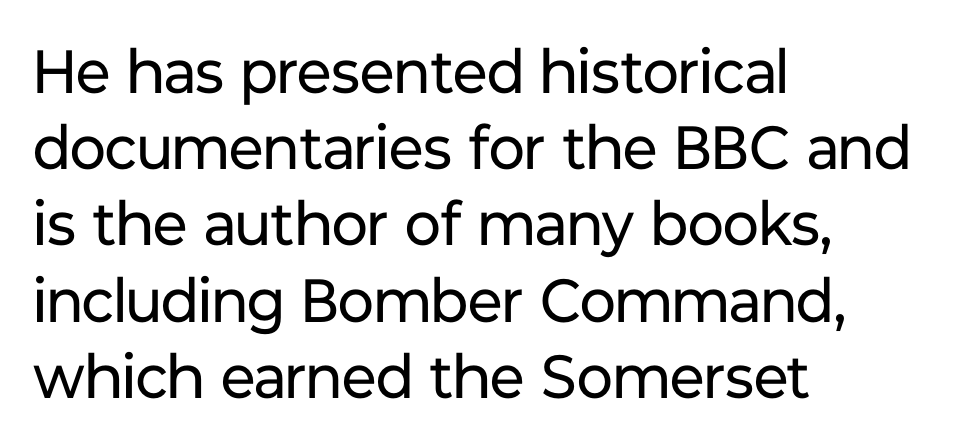
The image shows 61 px regular-weight sans-serif type, upright; set left-aligned, normal line spacing (1.25x), normal letter spacing, not underlined; low stroke contrast and a medium x-height.
